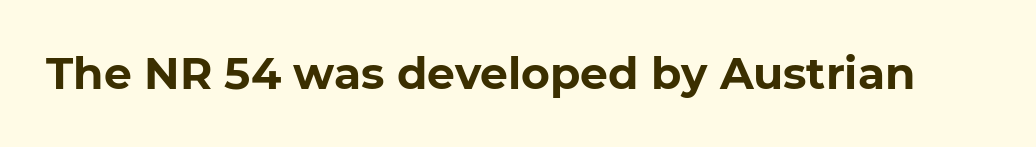
Q: Is the text bold? A: Yes.
Q: Is the typeface a serif or a sans-serif typeface? A: Sans-serif.
Q: Is the text underlined? A: No.
Q: Is the spacing between letters normal or unusually wide? A: Normal.
Q: Width (condensed, normal, or wide)? A: Normal.
Q: Stroke contrast? A: Low.
Q: x-height? A: Medium.
Q: Monospaced? A: No.
